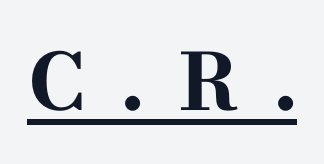
The image shows 78 px bold, wide serif type, upright; set unusually wide letter spacing (+0.46 em), underlined; high stroke contrast and a small x-height.
